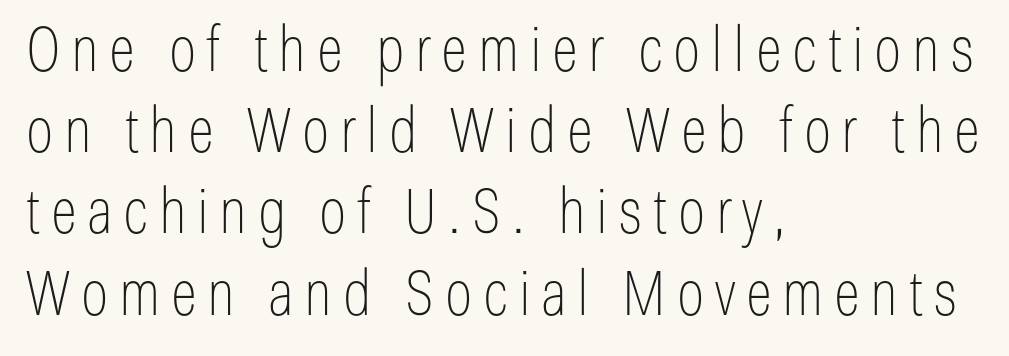
Do the characters align in a grid? No, the font is proportional. These lines sit exactly where default settings would place them. The paragraph shown leans on its left margin. The area under the type is left untouched.
